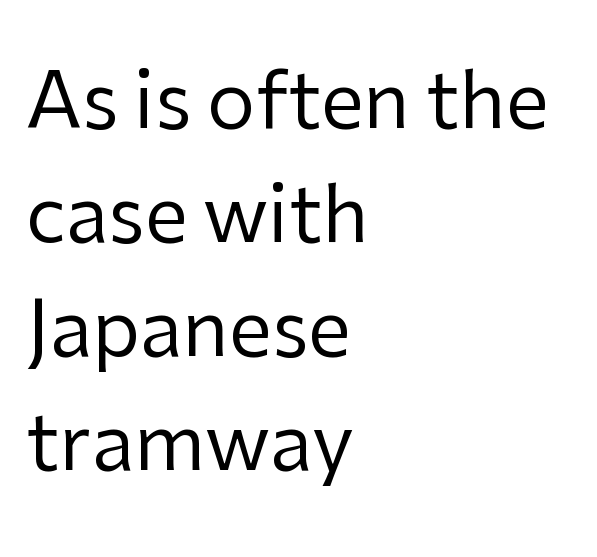
Letters rest on an invisible, unmarked baseline. Serif or sans? Sans — the stroke terminals are bare. A roman cut, with each character standing at attention. Glyph-to-glyph distance matches everyday printed text.
